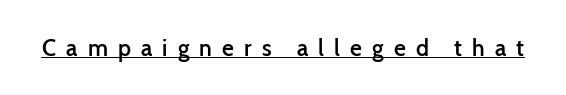
{"italic": "no", "bold": "semi", "underline": "yes", "letter_spacing": "wide", "letter_spacing_em": 0.44, "glyph_px": 23}
